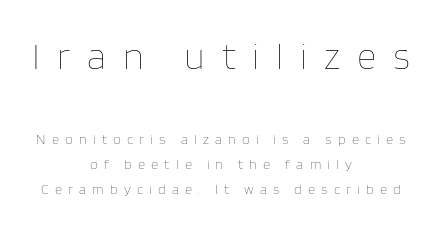
{"italic": "no", "bold": "no", "weight": "thin", "width": "normal", "stroke_contrast": "low", "x_height": "large", "monospaced": "no", "underline": "no", "align": "center", "line_spacing_ratio": 1.78, "letter_spacing": "wide", "letter_spacing_em": 0.44, "larger_block": "first", "size_ratio": 2.71, "glyph_px": 38}
